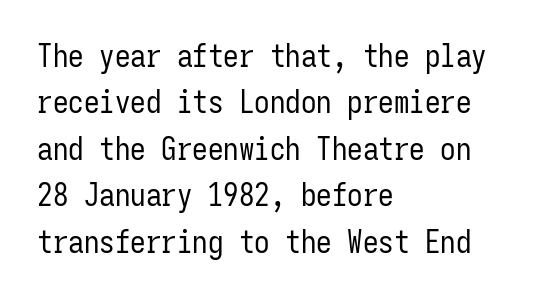
Check under the words: just untouched page. Each letter, wide or thin by design, is forced into the same width here. Vertical spacing — default. Alignment: flush left. No extra ink here — the face is not bold. Here the glyphs are tracked normally, forming tight word shapes.
